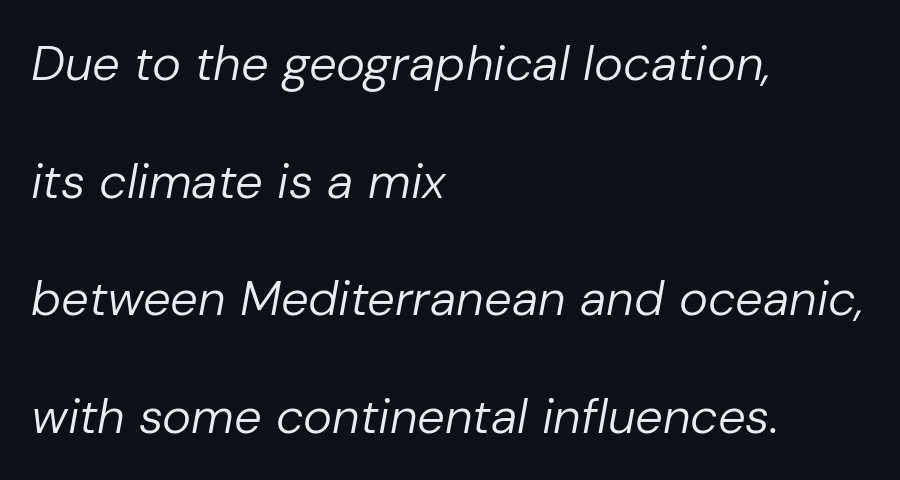
The image shows 49 px regular-weight type, italic (leaning right); set left-aligned, loose line spacing (2.4x), normal letter spacing, not underlined; low stroke contrast and a medium x-height.
